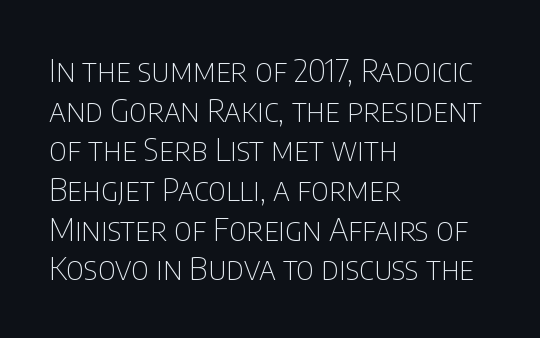
Q: Is the text bold? A: No.
Q: Is the text italic (slanted)? A: No, it is upright.
Q: Is the typeface a serif or a sans-serif typeface? A: Sans-serif.
Q: Is the text underlined? A: No.
Q: How is the paragraph aligned? A: Left-aligned.
Q: Is the spacing between letters normal or unusually wide? A: Normal.
Q: Width (condensed, normal, or wide)? A: Condensed.
Q: Stroke contrast? A: Low.
Q: x-height? A: Large.
Q: Monospaced? A: No.
